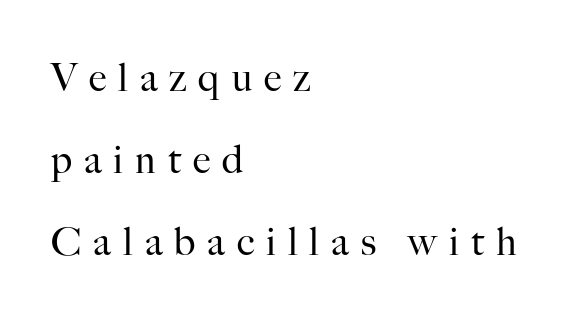
Q: Is the text bold? A: No.
Q: Is the text italic (slanted)? A: No, it is upright.
Q: Is the typeface a serif or a sans-serif typeface? A: Serif.
Q: Is the text underlined? A: No.
Q: How is the paragraph aligned? A: Left-aligned.
Q: Is the spacing between letters normal or unusually wide? A: Unusually wide.
Q: Is the spacing between lines tight, normal or loose? A: Loose.
Q: Width (condensed, normal, or wide)? A: Normal.
Q: Stroke contrast? A: High.
Q: x-height? A: Small.
Q: Monospaced? A: No.
